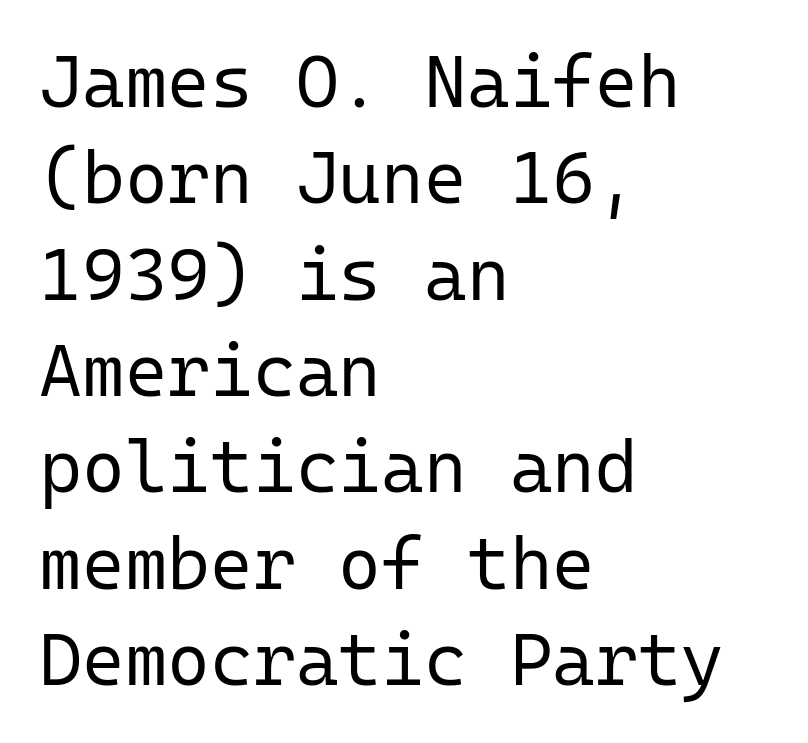
{"serif": "no", "italic": "no", "bold": "no", "weight": "regular", "width": "normal", "stroke_contrast": "low", "x_height": "medium", "monospaced": "yes", "underline": "no", "align": "left", "line_spacing": "normal", "line_spacing_ratio": 1.32, "letter_spacing": "normal", "letter_spacing_em": 0.0, "glyph_px": 73}
